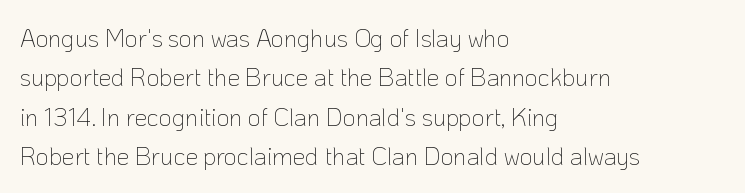
Q: Is the text bold? A: No.
Q: Is the text italic (slanted)? A: No, it is upright.
Q: Is the text underlined? A: No.
Q: How is the paragraph aligned? A: Left-aligned.
Q: Is the spacing between letters normal or unusually wide? A: Normal.
Q: Is the spacing between lines tight, normal or loose? A: Normal.
